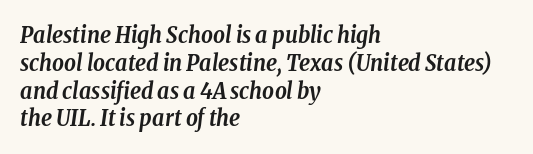
Q: Is the text bold? A: Yes.
Q: Is the text italic (slanted)? A: Yes, it leans right by about 8 degrees.
Q: Is the text underlined? A: No.
Q: How is the paragraph aligned? A: Left-aligned.
Q: Is the spacing between letters normal or unusually wide? A: Normal.
